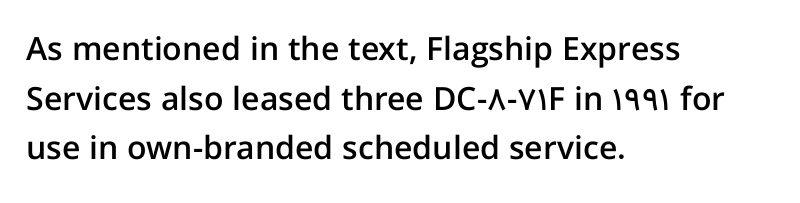
{"serif": "no", "italic": "no", "bold": "semi", "weight": "semibold", "width": "normal", "stroke_contrast": "low", "x_height": "medium", "monospaced": "no", "underline": "no", "align": "left", "line_spacing": "normal", "line_spacing_ratio": 1.55, "letter_spacing": "normal", "letter_spacing_em": 0.0, "glyph_px": 32}
